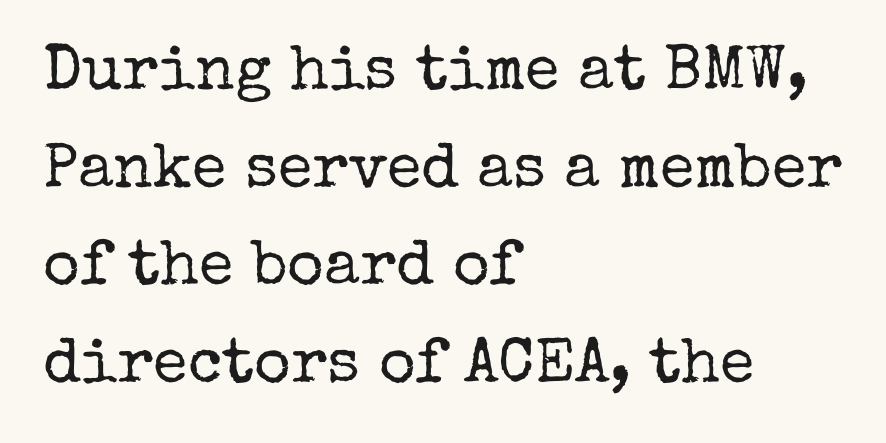
Q: Is the text bold? A: No.
Q: Is the text italic (slanted)? A: No, it is upright.
Q: Is the typeface a serif or a sans-serif typeface? A: Serif.
Q: Is the text underlined? A: No.
Q: How is the paragraph aligned? A: Left-aligned.
Q: Is the spacing between letters normal or unusually wide? A: Normal.
Q: Is the spacing between lines tight, normal or loose? A: Normal.
Q: Width (condensed, normal, or wide)? A: Normal.
Q: Stroke contrast? A: Low.
Q: x-height? A: Medium.
Q: Monospaced? A: No.
